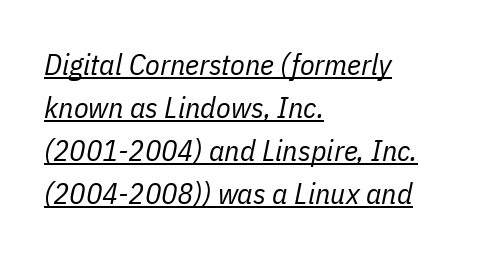
Q: Is the text bold? A: No.
Q: Is the text italic (slanted)? A: Yes, it leans right by about 11 degrees.
Q: Is the text underlined? A: Yes.
Q: How is the paragraph aligned? A: Left-aligned.
Q: Is the spacing between letters normal or unusually wide? A: Normal.
Q: Is the spacing between lines tight, normal or loose? A: Normal.
Q: Width (condensed, normal, or wide)? A: Condensed.
Q: Stroke contrast? A: Low.
Q: x-height? A: Medium.
Q: Monospaced? A: No.
